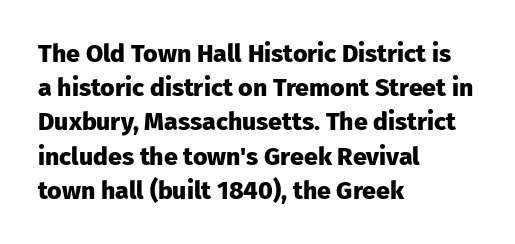
The lines in this sample share a left origin and differ only in where they stop. Summary of vertical rhythm: regular, with standard interline spacing. Italic: no, the glyphs are upright roman. The letterforms sit shoulder to shoulder at normal distance. Set as a true bold cut, around the 700 mark. The baseline area is clear.
